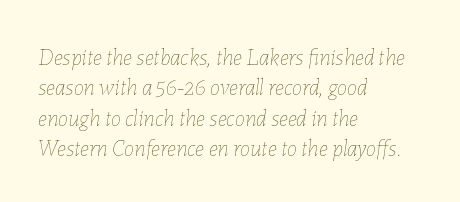
{"italic": "yes", "lean": "right", "slant_degrees": 7, "bold": "no", "underline": "no", "align": "left", "line_spacing": "normal", "line_spacing_ratio": 1.32, "letter_spacing": "normal", "letter_spacing_em": 0.0, "glyph_px": 23}
